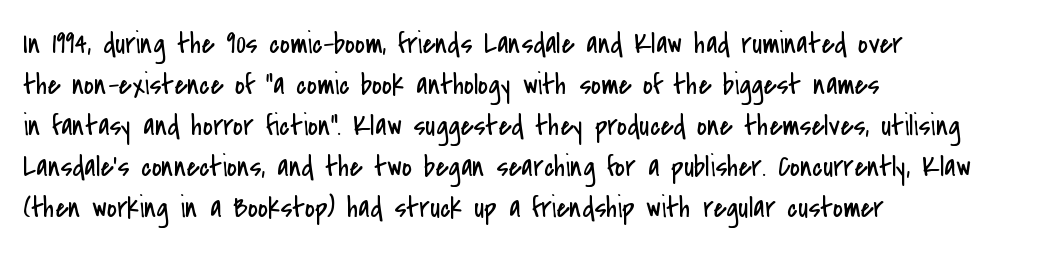
The image shows 30 px regular-weight, condensed sans-serif type, upright; set left-aligned, normal line spacing (1.37x), normal letter spacing, not underlined; low stroke contrast and a small x-height.
